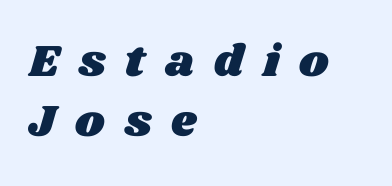
Q: Is the text underlined? A: No.
Q: How is the paragraph aligned? A: Left-aligned.
Q: Is the spacing between letters normal or unusually wide? A: Unusually wide.
Q: Is the spacing between lines tight, normal or loose? A: Normal.
Q: Width (condensed, normal, or wide)? A: Wide.
Q: Stroke contrast? A: Medium.
Q: x-height? A: Large.
Q: Monospaced? A: No.
